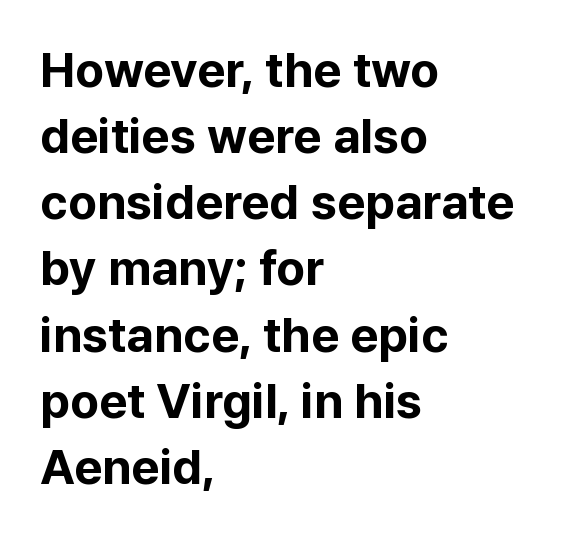
Q: Is the text bold? A: Yes.
Q: Is the text italic (slanted)? A: No, it is upright.
Q: Is the typeface a serif or a sans-serif typeface? A: Sans-serif.
Q: Is the text underlined? A: No.
Q: How is the paragraph aligned? A: Left-aligned.
Q: Is the spacing between letters normal or unusually wide? A: Normal.
Q: Is the spacing between lines tight, normal or loose? A: Normal.
Q: Width (condensed, normal, or wide)? A: Normal.
Q: Stroke contrast? A: Low.
Q: x-height? A: Medium.
Q: Monospaced? A: No.
